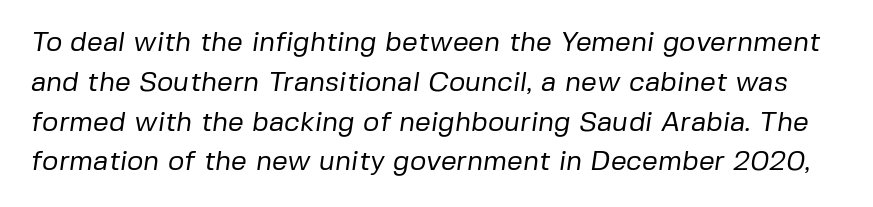
Q: Is the text bold? A: No.
Q: Is the typeface a serif or a sans-serif typeface? A: Sans-serif.
Q: Is the text underlined? A: No.
Q: Is the spacing between letters normal or unusually wide? A: Normal.
Q: Is the spacing between lines tight, normal or loose? A: Normal.
Q: Width (condensed, normal, or wide)? A: Normal.
Q: Stroke contrast? A: Low.
Q: x-height? A: Medium.
Q: Monospaced? A: No.
